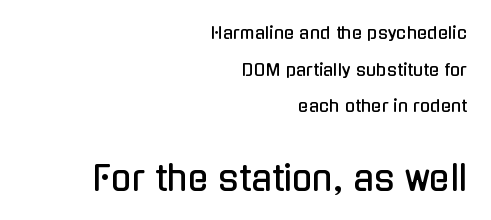
Caption: upper text group reduced, lower text group enlarged. This sample uses a sans-serif face. Rendered with straight, roman letterforms. Horizontally, the lines are justified to the trailing edge only. Line spacing here is loose. Think of a printed novel: that variable character pitch is what you see here.
